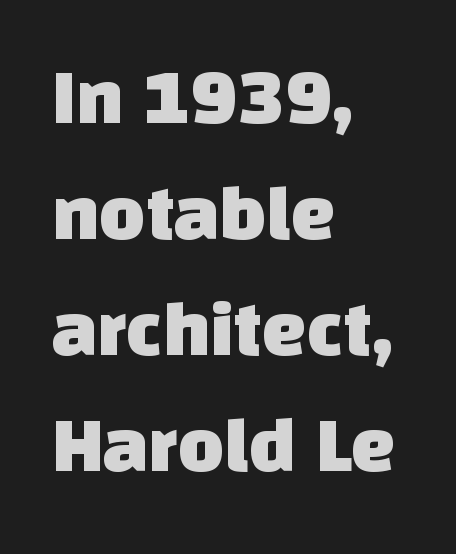
The image shows 79 px sans-serif type; set left-aligned, normal line spacing (1.47x), normal letter spacing, not underlined; low stroke contrast and a large x-height.
